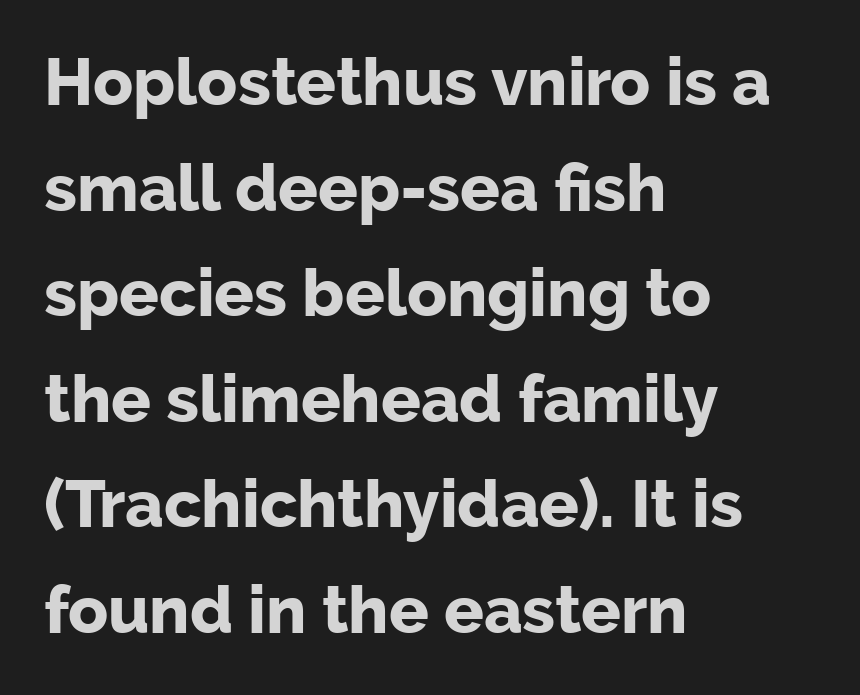
{"serif": "no", "italic": "no", "bold": "yes", "weight": "bold", "width": "normal", "stroke_contrast": "low", "x_height": "medium", "monospaced": "no", "underline": "no", "align": "left", "line_spacing": "normal", "line_spacing_ratio": 1.6, "letter_spacing": "normal", "letter_spacing_em": 0.0, "glyph_px": 66}
